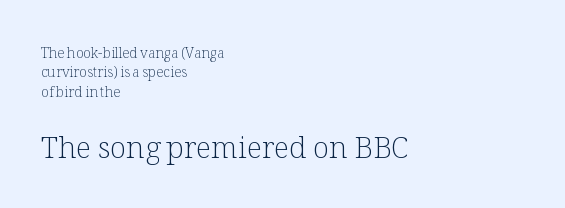
{"serif": "yes", "italic": "no", "bold": "no", "weight": "light", "width": "normal", "stroke_contrast": "low", "x_height": "medium", "monospaced": "no", "underline": "no", "align": "left", "line_spacing": "normal", "line_spacing_ratio": 1.38, "letter_spacing": "normal", "letter_spacing_em": 0.0, "larger_block": "second", "size_ratio": 2.14, "glyph_px": 30}
